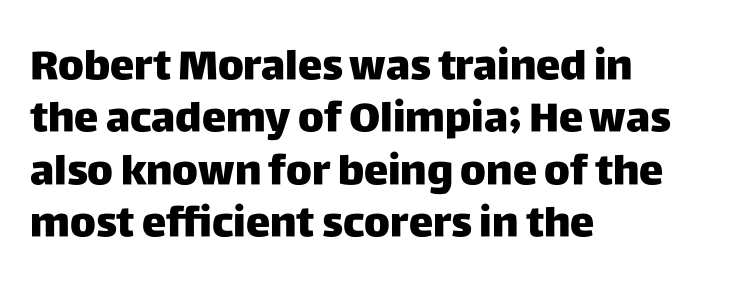
Q: Is the text bold? A: Yes.
Q: Is the text italic (slanted)? A: No, it is upright.
Q: Is the typeface a serif or a sans-serif typeface? A: Sans-serif.
Q: Is the text underlined? A: No.
Q: How is the paragraph aligned? A: Left-aligned.
Q: Is the spacing between letters normal or unusually wide? A: Normal.
Q: Is the spacing between lines tight, normal or loose? A: Normal.
Q: Width (condensed, normal, or wide)? A: Normal.
Q: Stroke contrast? A: Low.
Q: x-height? A: Large.
Q: Monospaced? A: No.
